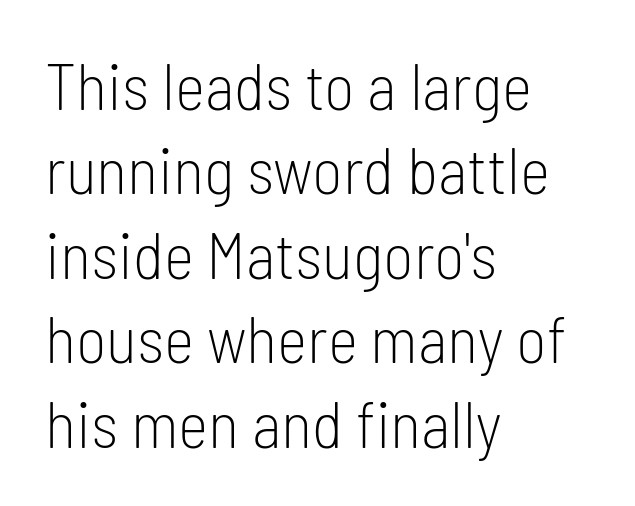
A normal amount of white space separates one row of letters from the next. Compared with a centered layout, this one pins lines to the left instead. The font is comparable to plain body text, perhaps lighter. No feet cap the strokes, marking this as sans-serif type. The letters stand upright; this is a roman face.
